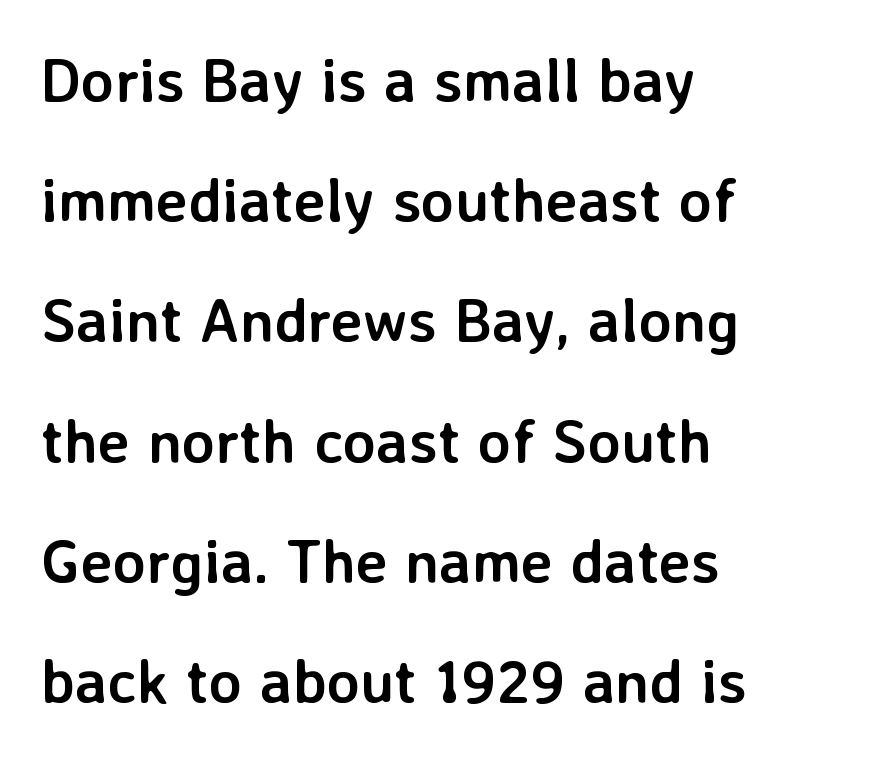
Q: Is the text bold? A: Yes.
Q: Is the text italic (slanted)? A: No, it is upright.
Q: Is the typeface a serif or a sans-serif typeface? A: Sans-serif.
Q: Is the text underlined? A: No.
Q: How is the paragraph aligned? A: Left-aligned.
Q: Is the spacing between letters normal or unusually wide? A: Normal.
Q: Is the spacing between lines tight, normal or loose? A: Loose.
Q: Width (condensed, normal, or wide)? A: Normal.
Q: Stroke contrast? A: Low.
Q: x-height? A: Medium.
Q: Monospaced? A: No.
